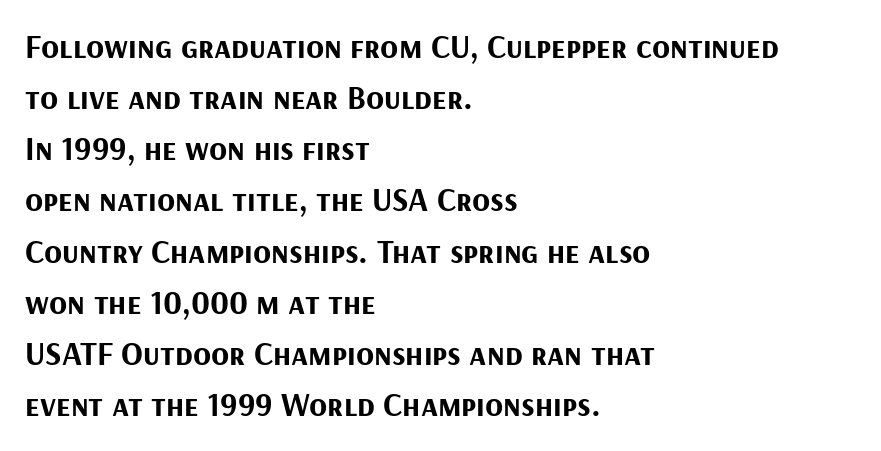
Grotesque or geometric, the face here clearly has no serifs. The characters look thick and weighty, a clear bold. Bare-footed words on every line. Layout note: lines flush left. Vertically, the passage feels balanced, rows spaced as you'd expect. A typesetter would call this zero additional tracking.
